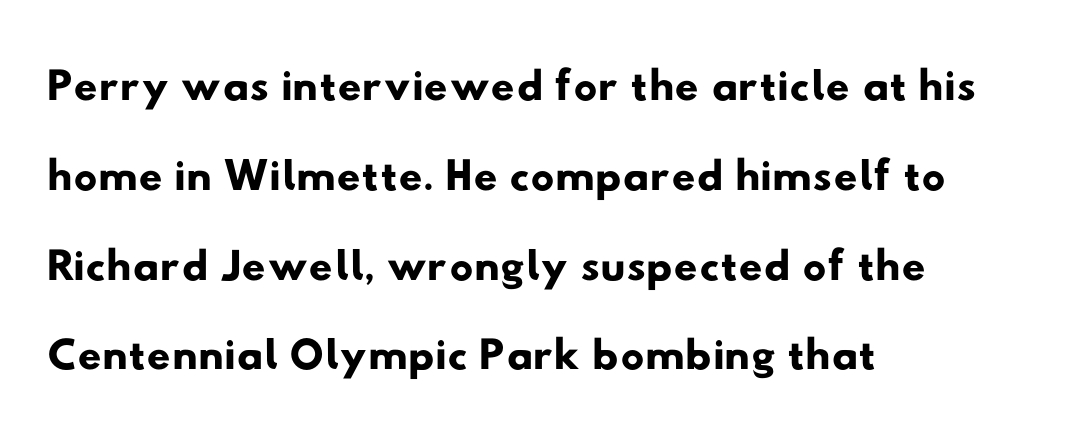
The image shows 66 px wide sans-serif type; set left-aligned, normal line spacing (1.36x), normal letter spacing, not underlined; low stroke contrast and a small x-height.
